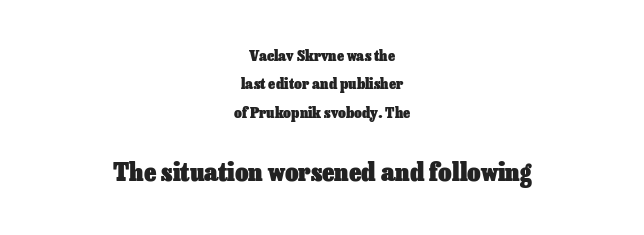
{"italic": "no", "bold": "yes", "underline": "no", "align": "center", "line_spacing_ratio": 1.89, "letter_spacing": "normal", "letter_spacing_em": 0.0, "larger_block": "second", "size_ratio": 1.73, "glyph_px": 26}
